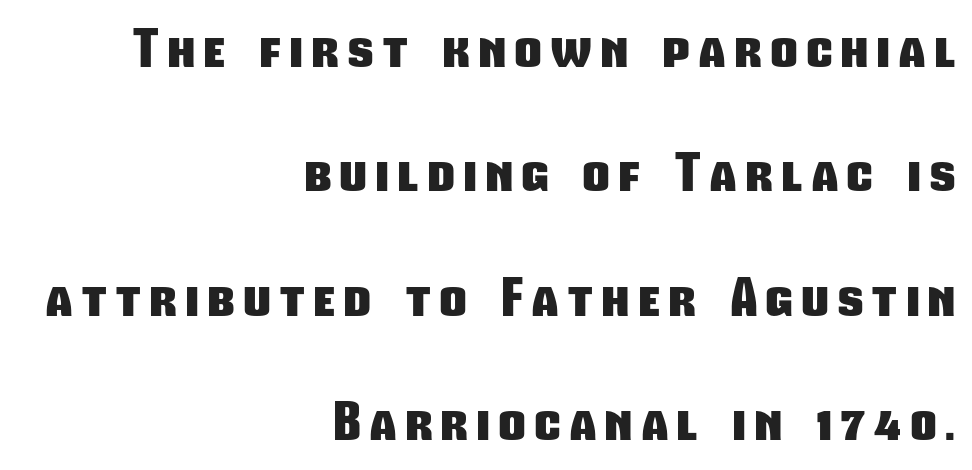
The image shows 51 px heavy, condensed sans-serif type; set right-aligned, loose line spacing (2.44x), not underlined; low stroke contrast and a medium x-height.
